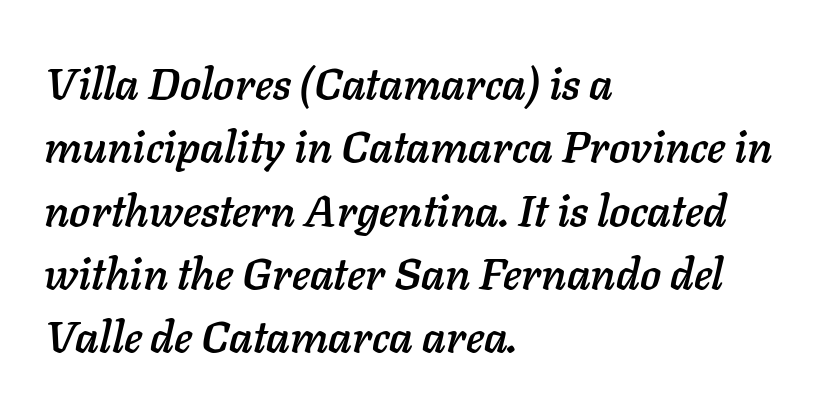
This sample uses plain, unmodified letter spacing. Posture: slanted. Line beginnings align vertically; line endings do not. A normal amount of white space separates one row of letters from the next.
